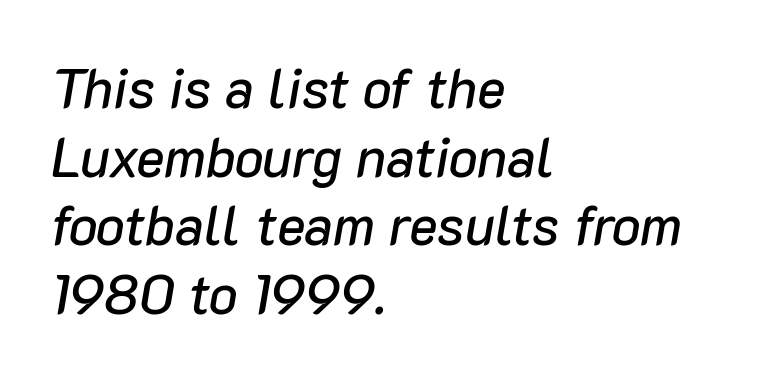
The image shows 54 px text type, italic (leaning right); set left-aligned, normal line spacing (1.27x), normal letter spacing, not underlined; low stroke contrast and a medium x-height.
